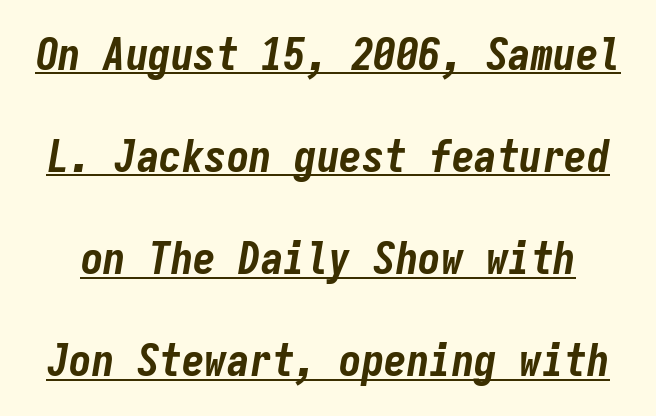
The image shows 45 px bold, condensed type, italic (leaning right), monospaced; set loose line spacing (2.27x), normal letter spacing, underlined; low stroke contrast and a medium x-height.
